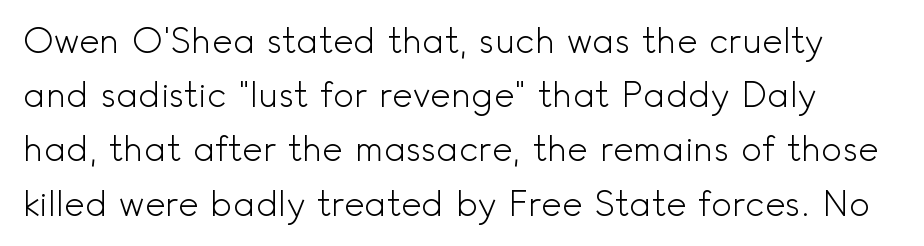
Ink coverage per letter is moderate at most. Underline: absent. Regarding leading, the lines here are spaced in the standard way. Character widths vary here, with narrow letters taking less room than wide ones. It's the straight-up-and-down kind of type. In terms of letterform style, serifs are entirely absent.
